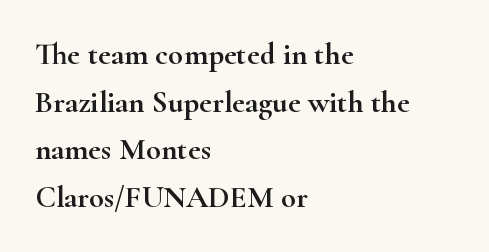
Q: Is the text italic (slanted)? A: No, it is upright.
Q: Is the typeface a serif or a sans-serif typeface? A: Serif.
Q: Is the text underlined? A: No.
Q: How is the paragraph aligned? A: Left-aligned.
Q: Is the spacing between letters normal or unusually wide? A: Normal.
Q: Is the spacing between lines tight, normal or loose? A: Normal.
Q: Width (condensed, normal, or wide)? A: Wide.
Q: Stroke contrast? A: High.
Q: x-height? A: Small.
Q: Monospaced? A: No.
